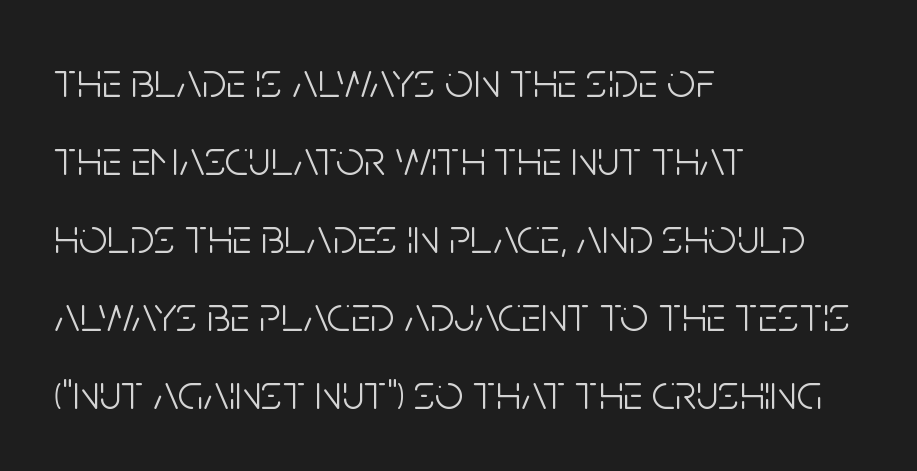
Q: Is the text bold? A: No.
Q: Is the text italic (slanted)? A: No, it is upright.
Q: Is the typeface a serif or a sans-serif typeface? A: Sans-serif.
Q: Is the text underlined? A: No.
Q: How is the paragraph aligned? A: Left-aligned.
Q: Is the spacing between letters normal or unusually wide? A: Normal.
Q: Is the spacing between lines tight, normal or loose? A: Normal.
Q: Width (condensed, normal, or wide)? A: Condensed.
Q: Stroke contrast? A: Low.
Q: x-height? A: Large.
Q: Monospaced? A: No.
